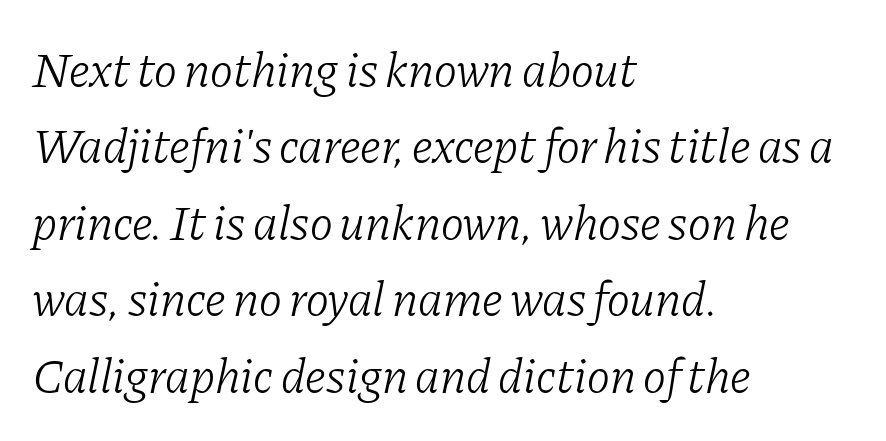
The image shows 49 px light serif type, italic (leaning right); set left-aligned, normal line spacing (1.56x), normal letter spacing, not underlined; low stroke contrast and a medium x-height.
